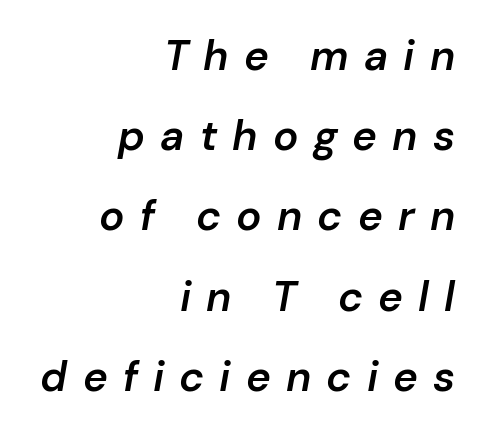
Line spacing here is loose. In terms of weight, the rendering is demibold, just under bold. Descender tails drop into unmarked territory. The paragraph shown leans on its right margin. The rendering uses natural spacing where letterforms have individual widths.
